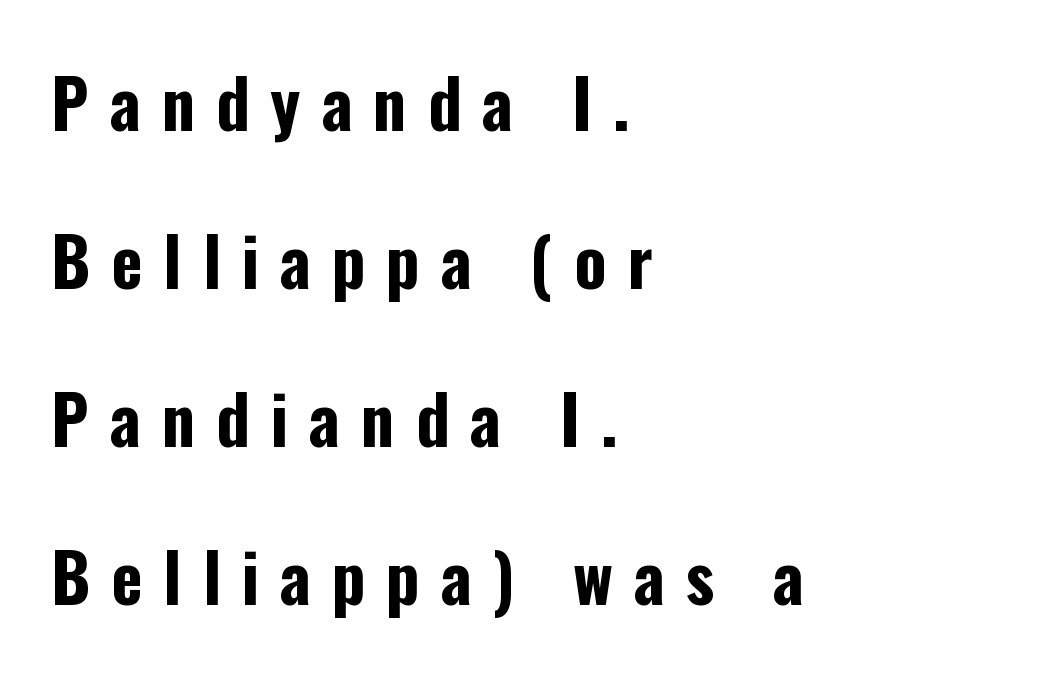
Q: Is the text bold? A: Yes.
Q: Is the text italic (slanted)? A: No, it is upright.
Q: Is the typeface a serif or a sans-serif typeface? A: Sans-serif.
Q: Is the text underlined? A: No.
Q: How is the paragraph aligned? A: Left-aligned.
Q: Is the spacing between letters normal or unusually wide? A: Unusually wide.
Q: Is the spacing between lines tight, normal or loose? A: Loose.
Q: Width (condensed, normal, or wide)? A: Condensed.
Q: Stroke contrast? A: Low.
Q: x-height? A: Medium.
Q: Monospaced? A: No.
